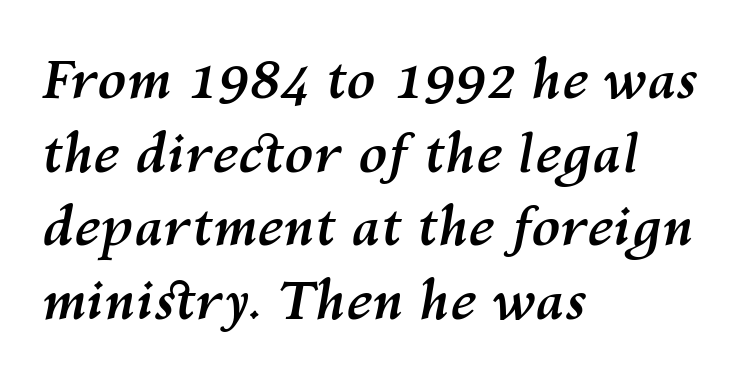
Weight check: bold — yes, fully. Inter-character spacing is left at the font's built-in metrics. These lines are rendered in a variable-pitch font. The space beneath each line is pristine and unruled. If you drew a ruler down the left edge, every line would touch it. Is there much room between lines? A standard amount, neither cramped nor airy.
